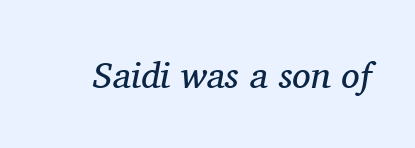
Type style note: has serifs. Italic? Definitely — the glyphs are oblique. Weight: in the light-to-regular range. Spacing verdict: proportional, widths tailored to each character. Default kerning and tracking; the words read as compact shapes. The space directly below the letters is spotless.
